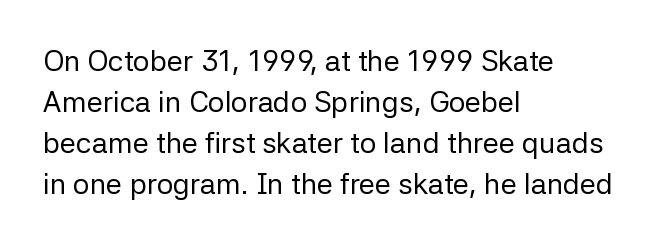
The image shows 29 px regular-weight sans-serif type, upright; set left-aligned, normal line spacing (1.41x), normal letter spacing, not underlined; low stroke contrast and a medium x-height.
